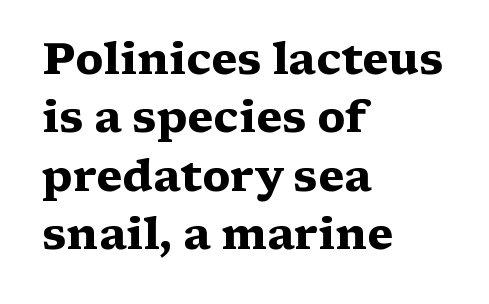
The image shows 43 px heavy, wide serif type, upright; set left-aligned, normal line spacing (1.36x), normal letter spacing, not underlined; medium stroke contrast and a medium x-height.
